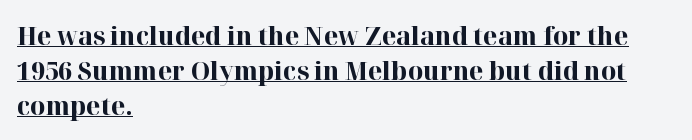
The passage shown is underscored from start to finish. If you drew a line through each stem, it would be perfectly vertical. The rendering uses a moderate line-height, typical for paragraphs. Honestly, the letter spacing is just normal — you wouldn't notice it. Line starts are locked; line ends wander. The strokes are fattened all the way to bold.
